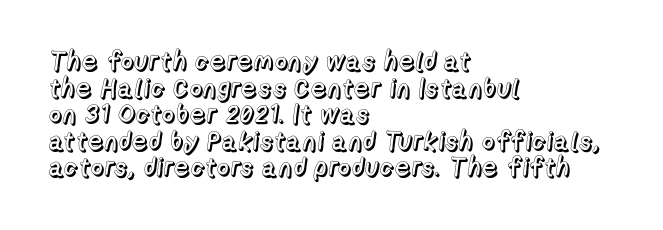
The image shows 26 px text type; set left-aligned, tight line spacing (1.02x), normal letter spacing, not underlined.
